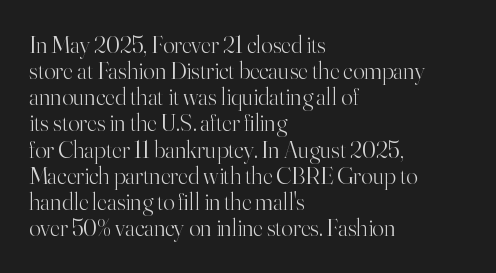
The image shows 24 px text type, upright; set left-aligned, tight line spacing (1.09x), normal letter spacing, not underlined.
